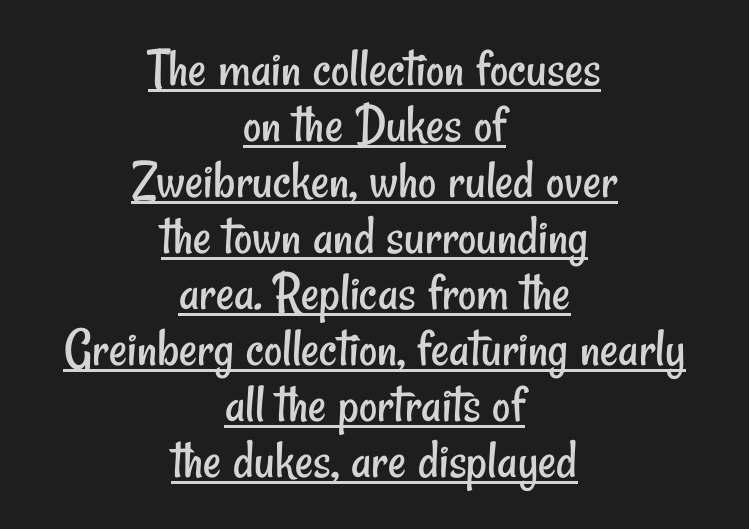
{"serif": "no", "bold": "no", "weight": "regular", "width": "condensed", "stroke_contrast": "low", "x_height": "small", "monospaced": "no", "underline": "yes", "align": "center", "line_spacing": "tight", "line_spacing_ratio": 1.0, "letter_spacing": "normal", "letter_spacing_em": 0.0, "glyph_px": 56}
